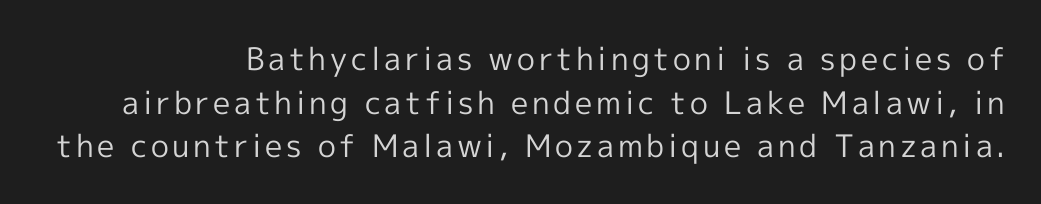
{"serif": "no", "italic": "no", "bold": "no", "weight": "regular", "width": "normal", "x_height": "medium", "monospaced": "no", "underline": "no", "align": "right", "line_spacing": "normal", "line_spacing_ratio": 1.41, "glyph_px": 31}
